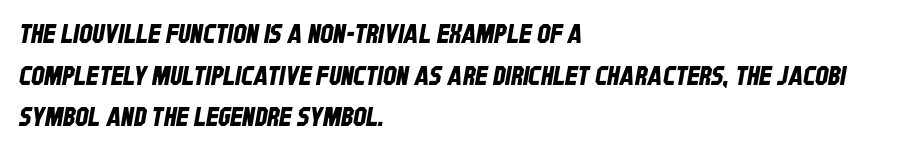
Q: Is the text underlined? A: No.
Q: How is the paragraph aligned? A: Left-aligned.
Q: Is the spacing between letters normal or unusually wide? A: Normal.
Q: Is the spacing between lines tight, normal or loose? A: Normal.
